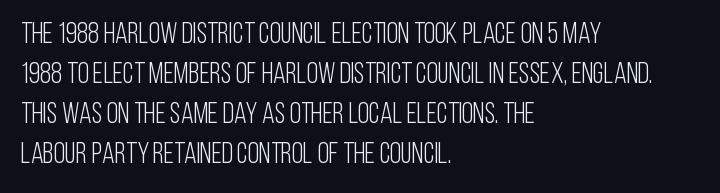
Q: Is the text bold? A: No.
Q: Is the text italic (slanted)? A: No, it is upright.
Q: Is the typeface a serif or a sans-serif typeface? A: Sans-serif.
Q: Is the text underlined? A: No.
Q: How is the paragraph aligned? A: Left-aligned.
Q: Is the spacing between letters normal or unusually wide? A: Normal.
Q: Is the spacing between lines tight, normal or loose? A: Normal.
Q: Width (condensed, normal, or wide)? A: Condensed.
Q: Stroke contrast? A: Low.
Q: x-height? A: Large.
Q: Monospaced? A: No.
